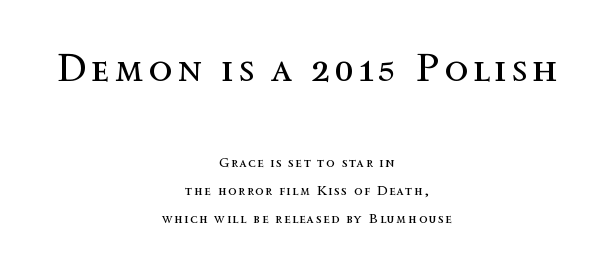
{"italic": "no", "bold": "no", "weight": "regular", "width": "normal", "x_height": "medium", "monospaced": "no", "underline": "no", "align": "center", "line_spacing": "loose", "line_spacing_ratio": 2.0, "larger_block": "first", "size_ratio": 2.86, "glyph_px": 40}
